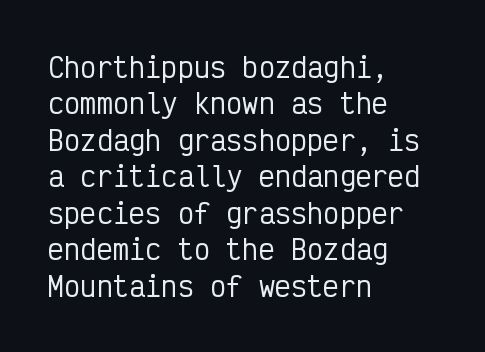
{"italic": "no", "underline": "no", "align": "left", "line_spacing": "normal", "line_spacing_ratio": 1.35, "letter_spacing": "normal", "letter_spacing_em": 0.0, "glyph_px": 27}
